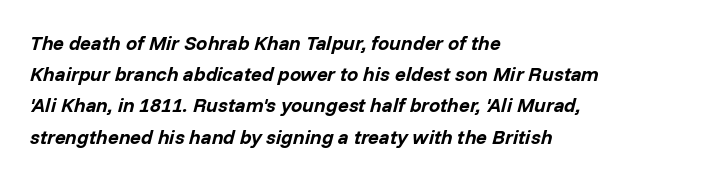
Q: Is the text bold? A: Yes.
Q: Is the text italic (slanted)? A: Yes, it leans right by about 14 degrees.
Q: Is the text underlined? A: No.
Q: How is the paragraph aligned? A: Left-aligned.
Q: Is the spacing between letters normal or unusually wide? A: Normal.
Q: Is the spacing between lines tight, normal or loose? A: Normal.
